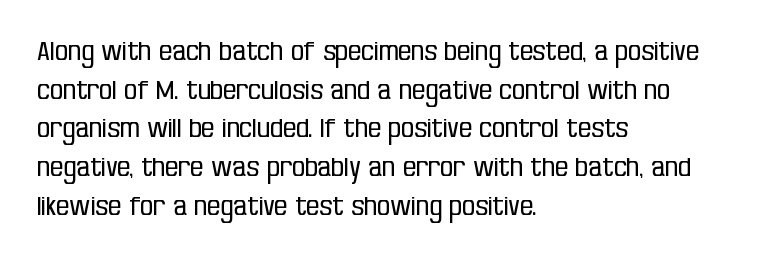
Q: Is the text bold? A: No.
Q: Is the text italic (slanted)? A: No, it is upright.
Q: Is the text underlined? A: No.
Q: How is the paragraph aligned? A: Left-aligned.
Q: Is the spacing between letters normal or unusually wide? A: Normal.
Q: Is the spacing between lines tight, normal or loose? A: Normal.
